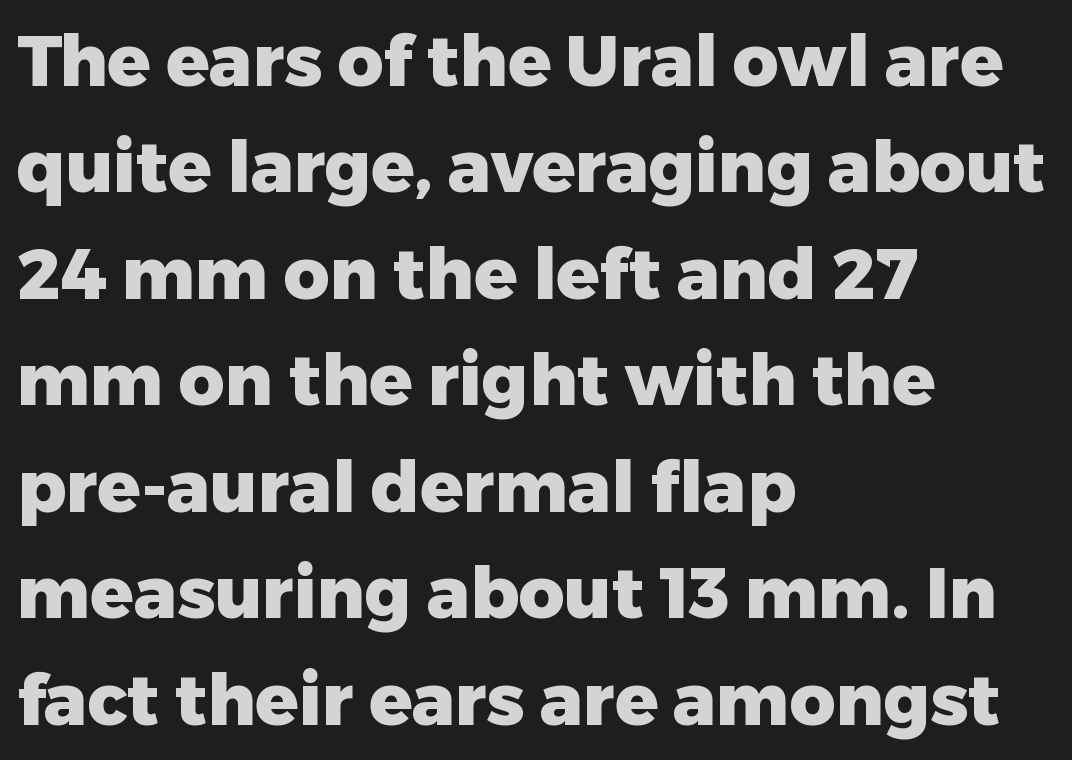
{"serif": "no", "italic": "no", "bold": "yes", "weight": "heavy", "width": "normal", "stroke_contrast": "low", "x_height": "medium", "monospaced": "no", "underline": "no", "align": "left", "line_spacing": "normal", "line_spacing_ratio": 1.5, "letter_spacing": "normal", "letter_spacing_em": 0.0, "glyph_px": 71}
